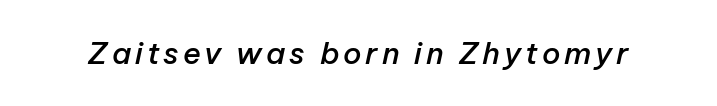
{"italic": "yes", "lean": "right", "slant_degrees": 12, "bold": "semi", "weight": "semibold", "width": "normal", "stroke_contrast": "low", "x_height": "medium", "monospaced": "no", "underline": "no", "glyph_px": 30}
